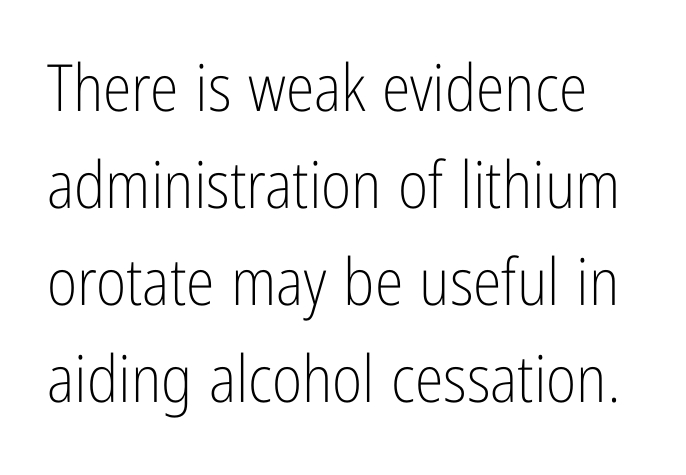
{"serif": "no", "italic": "no", "bold": "no", "weight": "light", "width": "condensed", "stroke_contrast": "low", "x_height": "medium", "monospaced": "no", "underline": "no", "line_spacing": "normal", "line_spacing_ratio": 1.49, "letter_spacing": "normal", "letter_spacing_em": 0.0, "glyph_px": 65}
